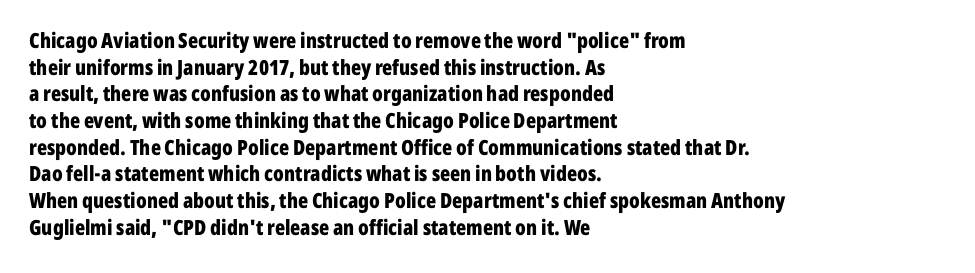
Honestly, the row spacing looks completely unremarkable. Posture: upright roman. Plenty of ink on the page — the face is bold. Typeset ragged right — the left edge is the straight one.
